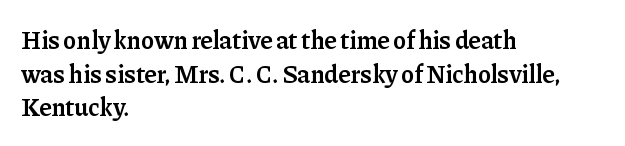
{"italic": "no", "bold": "semi", "underline": "no", "align": "left", "line_spacing": "normal", "line_spacing_ratio": 1.35, "letter_spacing": "normal", "letter_spacing_em": 0.0, "glyph_px": 25}
